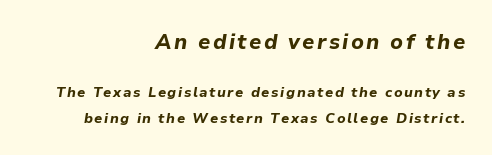
The text carries the slant typical of an italic or oblique font. The glyphs have the mass of a bold cut. Honestly, there is no underline to notice here at all. This rendering uses right alignment, leaving the left contour irregular.
